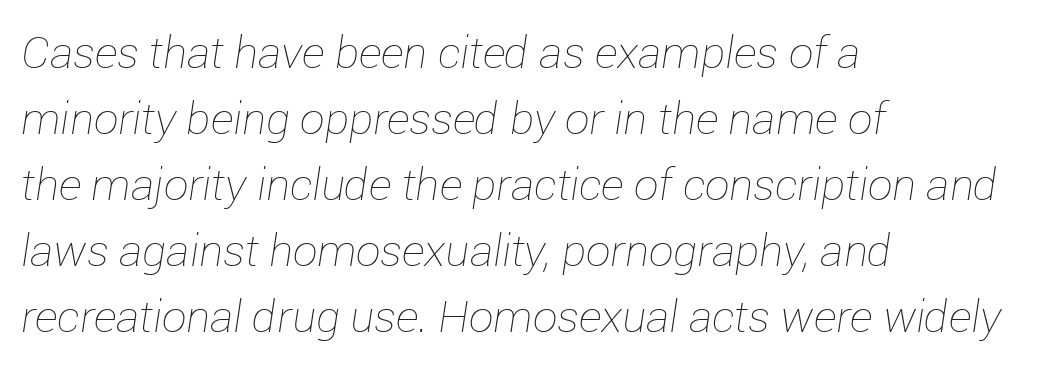
Q: Is the text bold? A: No.
Q: Is the text italic (slanted)? A: Yes, it leans right by about 12 degrees.
Q: Is the text underlined? A: No.
Q: How is the paragraph aligned? A: Left-aligned.
Q: Is the spacing between letters normal or unusually wide? A: Normal.
Q: Is the spacing between lines tight, normal or loose? A: Normal.
Q: Width (condensed, normal, or wide)? A: Normal.
Q: Stroke contrast? A: Low.
Q: x-height? A: Medium.
Q: Monospaced? A: No.
